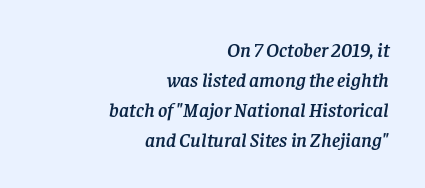
{"italic": "yes", "lean": "right", "slant_degrees": 8, "underline": "no", "align": "right", "line_spacing": "normal", "line_spacing_ratio": 1.5, "letter_spacing": "normal", "letter_spacing_em": 0.0, "glyph_px": 20}
